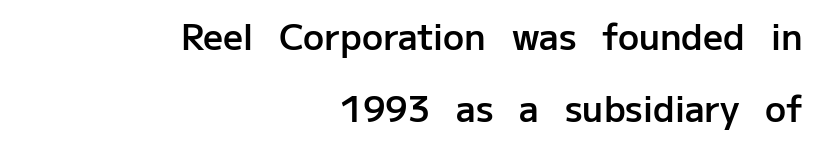
{"serif": "no", "italic": "no", "bold": "semi", "weight": "semibold", "width": "normal", "stroke_contrast": "low", "x_height": "medium", "monospaced": "no", "underline": "no", "align": "right", "line_spacing": "loose", "line_spacing_ratio": 2.05, "letter_spacing": "normal", "letter_spacing_em": 0.0, "glyph_px": 35}
